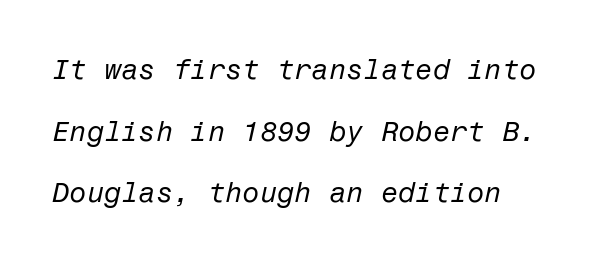
Q: Is the text bold? A: No.
Q: Is the text italic (slanted)? A: Yes, it leans right by about 12 degrees.
Q: Is the text underlined? A: No.
Q: Is the spacing between letters normal or unusually wide? A: Normal.
Q: Is the spacing between lines tight, normal or loose? A: Loose.
Q: Width (condensed, normal, or wide)? A: Normal.
Q: Stroke contrast? A: Low.
Q: x-height? A: Medium.
